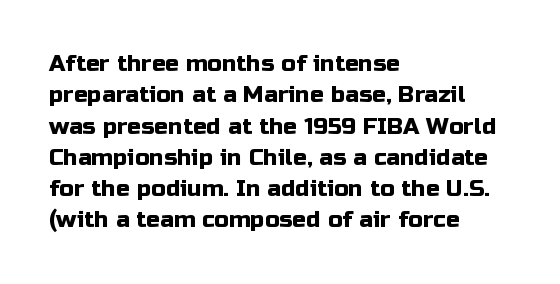
The image shows 23 px text type, upright; set left-aligned, normal line spacing (1.36x), normal letter spacing, not underlined.
